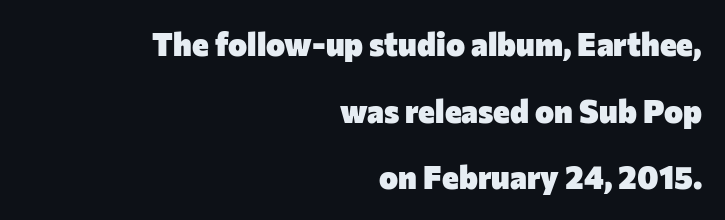
Character widths vary here, with narrow letters taking less room than wide ones. The lines in this sample share a right terminus and differ only in where they begin. The lettering stays uniformly vertical, giving the passage a roman look. The designer dialed line spacing up above the default. The type is set solid horizontally, with unmodified tracking.
